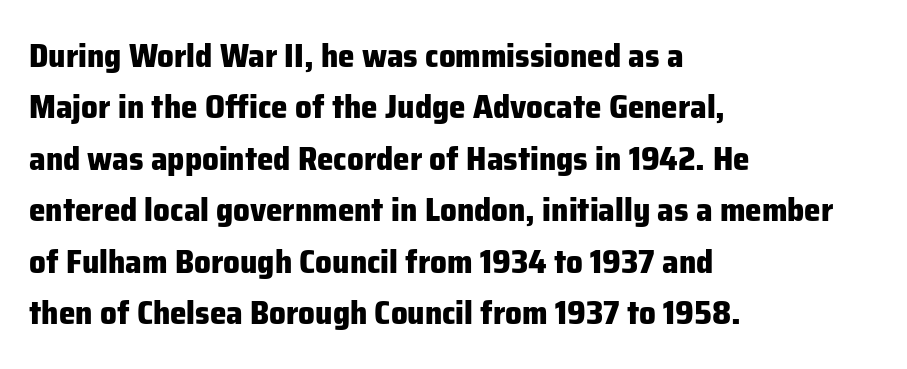
The face used here has the dense, thick strokes of a bold. The rendering uses natural spacing where letterforms have individual widths. The ragged edge is on the right, which tells us the setting is flush left. Observe the absence of serifs on each vertical stroke in this sample.
